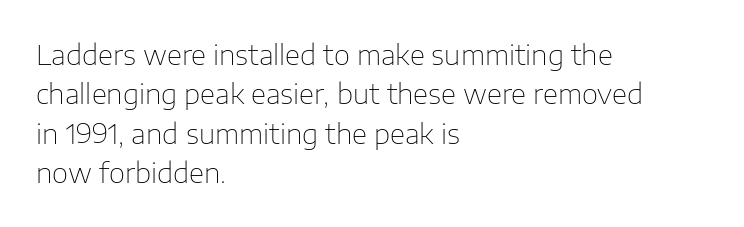
The image shows 28 px thin sans-serif type, upright; set left-aligned, normal line spacing (1.41x), normal letter spacing, not underlined; low stroke contrast and a medium x-height.
